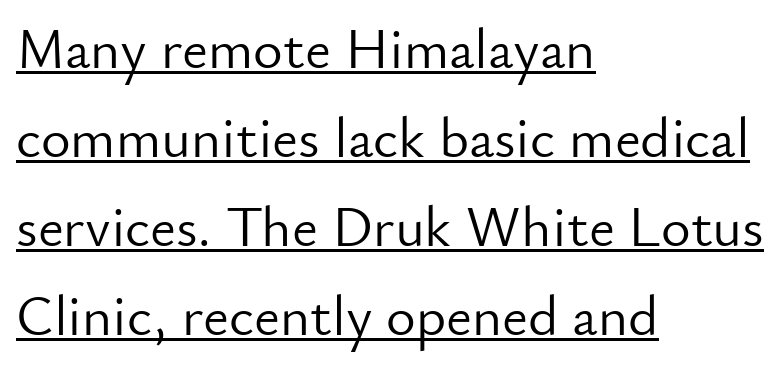
This sample uses plain, unmodified letter spacing. Normally led — the rows are evenly, conventionally spaced. Letters have the restrained weight of plain body copy at most. The lettering is marked with a stroke running underneath it. The rendering shows plain stroke endings on the letterforms — a sans-serif design.
